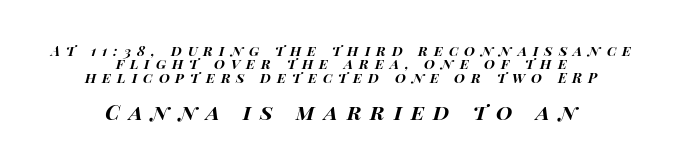
{"italic": "yes", "lean": "right", "slant_degrees": 14, "bold": "yes", "underline": "no", "align": "center", "line_spacing": "tight", "line_spacing_ratio": 0.95, "letter_spacing": "wide", "letter_spacing_em": 0.43, "larger_block": "second", "size_ratio": 1.5, "glyph_px": 21}
